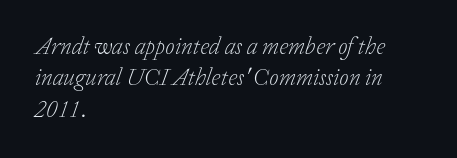
Does the leading feel generous? No, just average. Compared with typical body copy, the letter spacing here is the same. Heaviness? Minimal to ordinary, like unemphasized prose. These lines were composed using italics.
